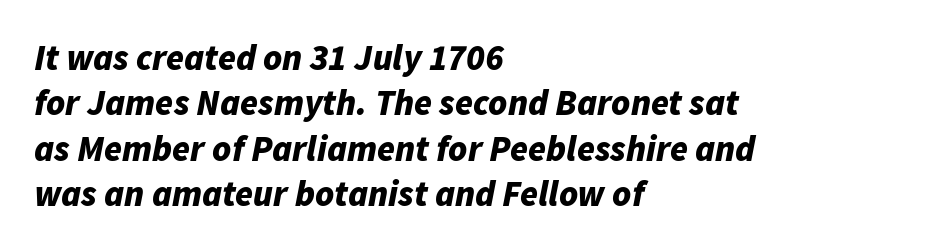
{"italic": "yes", "lean": "right", "slant_degrees": 11, "bold": "yes", "weight": "bold", "width": "normal", "stroke_contrast": "low", "x_height": "medium", "monospaced": "no", "underline": "no", "align": "left", "line_spacing": "normal", "line_spacing_ratio": 1.26, "letter_spacing": "normal", "letter_spacing_em": 0.0, "glyph_px": 36}
